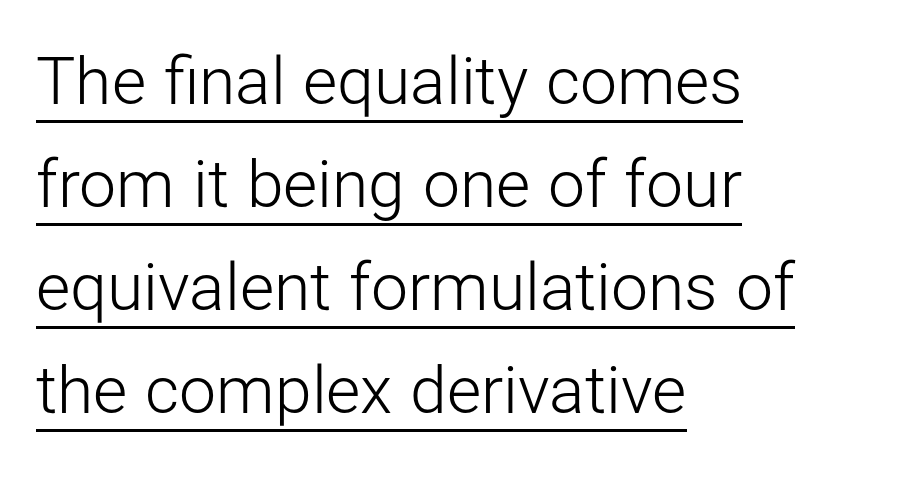
The image shows 66 px light sans-serif type, upright; set left-aligned, normal line spacing (1.56x), normal letter spacing, underlined; low stroke contrast and a medium x-height.
